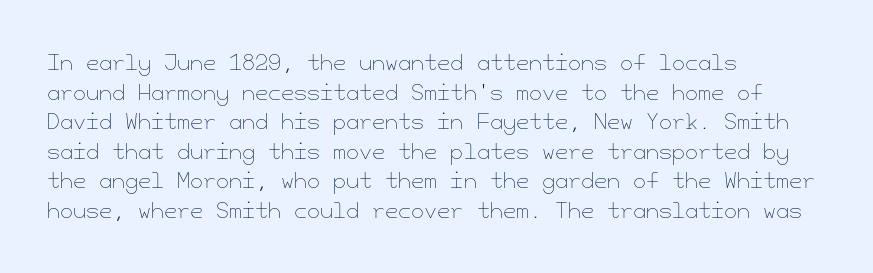
Quick note: underline off. Do the letters lean? They stand straight. The text block is weighted toward the left margin, trailing off unevenly rightward. This rendering leaves character spacing at its baseline value. Vertical spacing — default.
